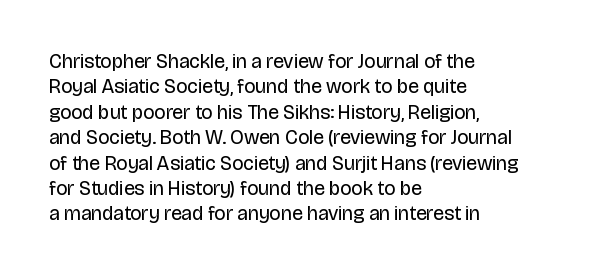
The rows are spaced the way most documents space them. Weight: in the light-to-regular range. Each word holds together tightly as a unit, with standard inter-letter gaps. Nobody drew a line under any word here.
